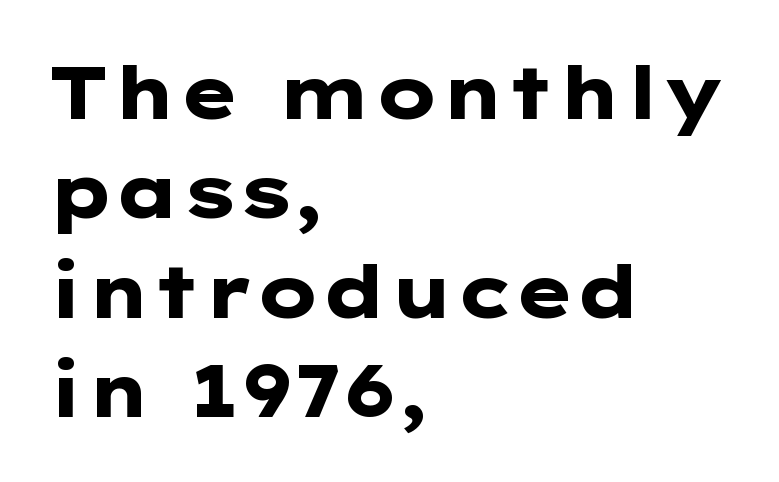
If you drew a line through each stem, it would be perfectly vertical. Default kerning and tracking; the words read as compact shapes. I'd describe the lettering as bold — thick and assertive. Is the block centered? No — it sits flush against the left margin.
